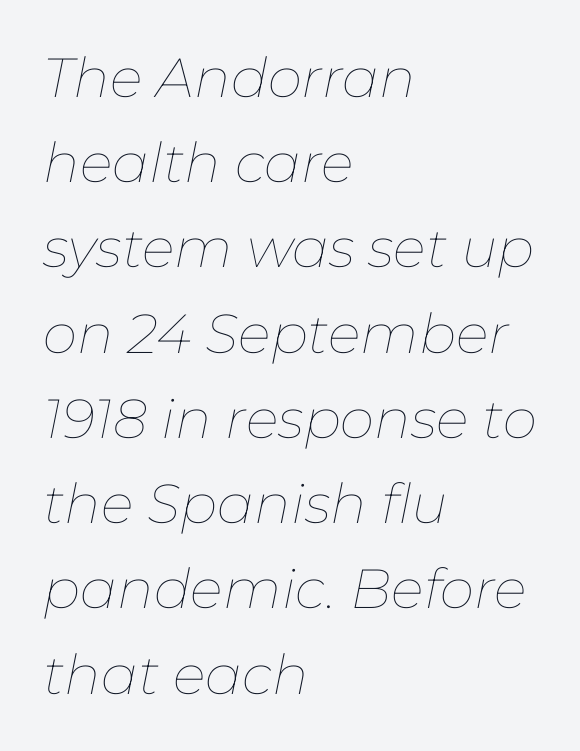
The image shows 55 px thin type, italic (leaning right); set left-aligned, normal line spacing (1.55x), normal letter spacing, not underlined; low stroke contrast and a medium x-height.
